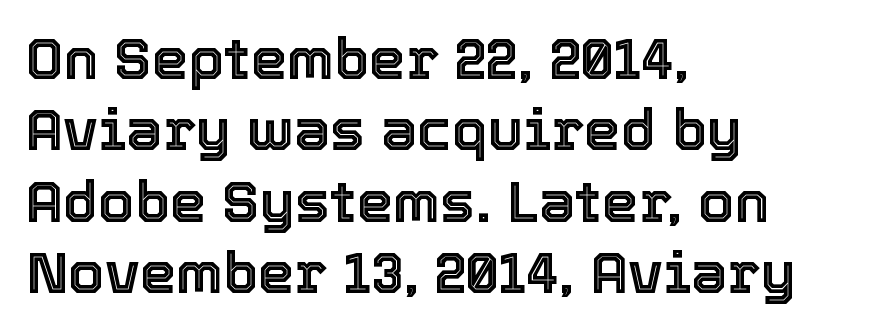
Q: Is the text italic (slanted)? A: No, it is upright.
Q: Is the text underlined? A: No.
Q: How is the paragraph aligned? A: Left-aligned.
Q: Is the spacing between letters normal or unusually wide? A: Normal.
Q: Width (condensed, normal, or wide)? A: Normal.
Q: x-height? A: Medium.
Q: Monospaced? A: No.
